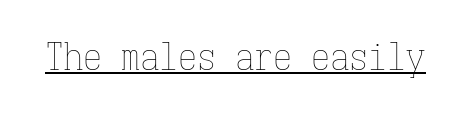
Students, note that the glyphs here touch the page at normal intervals. Monospaced: the letters line up in strict vertical columns. Weight: not bold — regular or lighter. Like a heading marked for emphasis, these lines bear an underscore. Ascenders rise straight up at ninety degrees.
